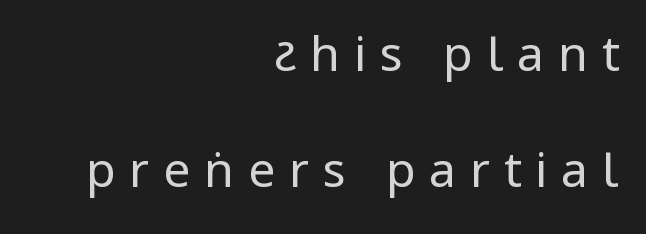
{"serif": "no", "italic": "no", "bold": "no", "weight": "regular", "width": "condensed", "stroke_contrast": "low", "x_height": "large", "monospaced": "no", "underline": "no", "align": "right", "line_spacing": "loose", "line_spacing_ratio": 2.41, "letter_spacing": "wide", "letter_spacing_em": 0.29, "glyph_px": 48}
